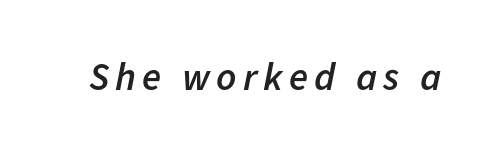
Clear beneath every line of the passage. Each glyph is drawn with semibold strokes, heavier than normal yet not fully bold. Spacing verdict: proportional, widths tailored to each character. Style check: oblique.
